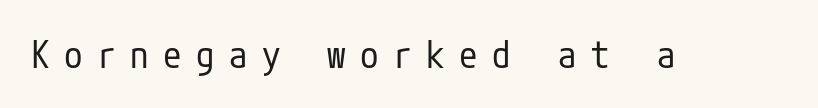
Q: Is the text bold? A: No.
Q: Is the text italic (slanted)? A: No, it is upright.
Q: Is the typeface a serif or a sans-serif typeface? A: Sans-serif.
Q: Is the text underlined? A: No.
Q: Is the spacing between letters normal or unusually wide? A: Unusually wide.
Q: Width (condensed, normal, or wide)? A: Condensed.
Q: Stroke contrast? A: Low.
Q: x-height? A: Medium.
